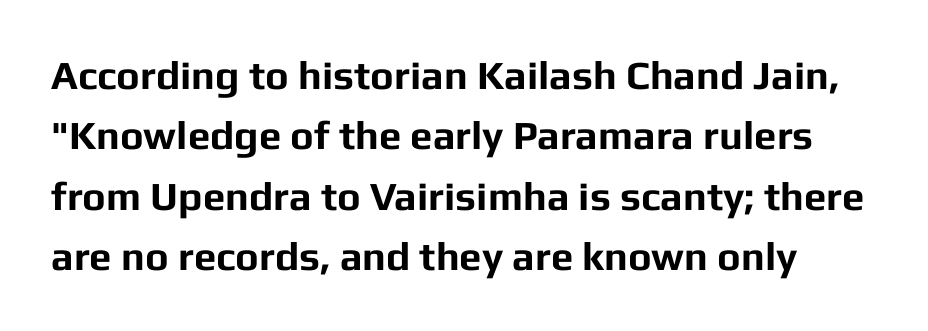
The glyphs have the mass of a bold cut. The typeface chosen for these lines omits serifs. Lines of text with bare space underneath. It's the straight-up-and-down kind of type. The rendering uses a moderate line-height, typical for paragraphs. Is this a fixed-width face? No — the glyphs have proportional, varying widths.
